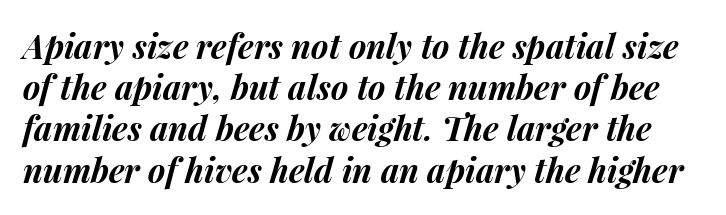
Q: Is the text bold? A: Yes.
Q: Is the text italic (slanted)? A: Yes, it leans right by about 15 degrees.
Q: Is the text underlined? A: No.
Q: Is the spacing between letters normal or unusually wide? A: Normal.
Q: Is the spacing between lines tight, normal or loose? A: Normal.
Q: Width (condensed, normal, or wide)? A: Normal.
Q: Stroke contrast? A: Medium.
Q: x-height? A: Medium.
Q: Monospaced? A: No.
